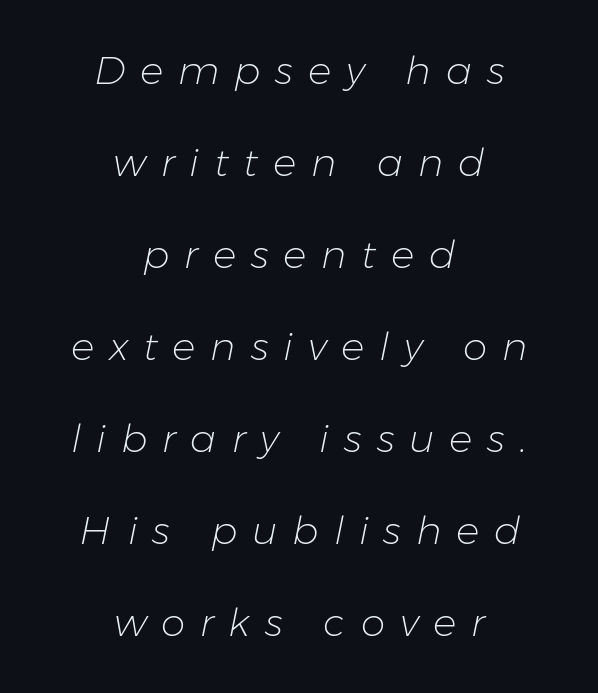
The specimen reads as italic at a glance. Horizontally, the lines are justified to the midpoint only. Check under the words: just untouched page. The passage shown is not bold in any degree.
